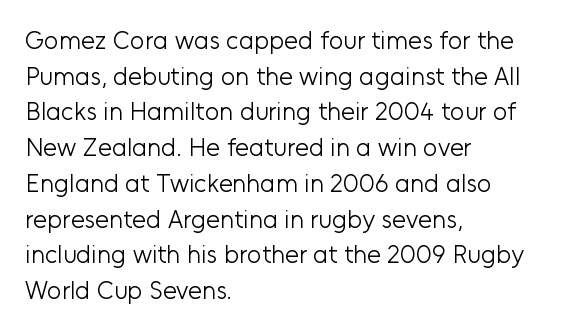
The image shows 25 px text type, upright; set left-aligned, normal line spacing (1.43x), normal letter spacing, not underlined.
